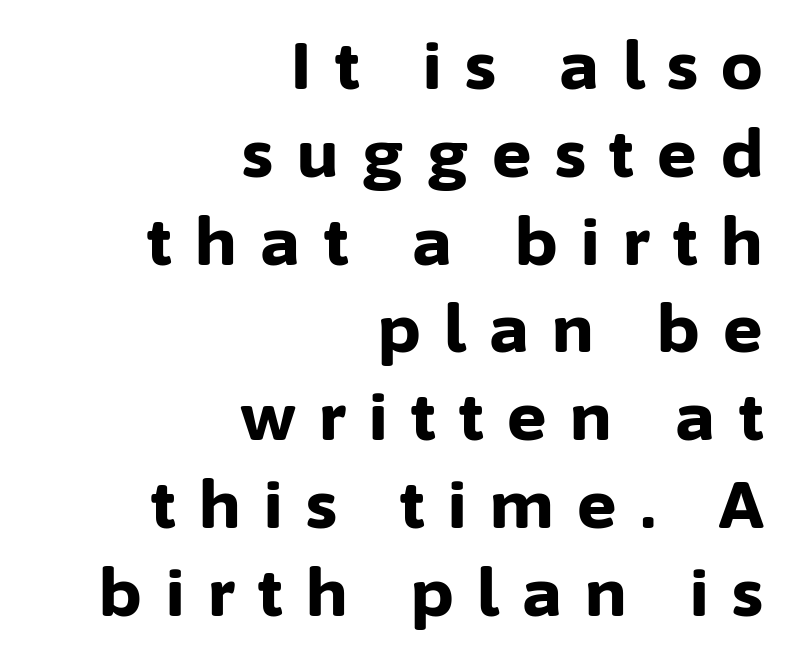
{"serif": "no", "italic": "no", "bold": "yes", "weight": "bold", "width": "normal", "stroke_contrast": "low", "x_height": "medium", "monospaced": "no", "underline": "no", "align": "right", "line_spacing": "normal", "line_spacing_ratio": 1.33, "letter_spacing": "wide", "letter_spacing_em": 0.36, "glyph_px": 66}
